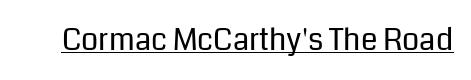
{"serif": "no", "italic": "no", "bold": "no", "weight": "regular", "width": "normal", "stroke_contrast": "low", "x_height": "medium", "monospaced": "no", "underline": "yes", "letter_spacing": "normal", "letter_spacing_em": 0.0, "glyph_px": 30}
